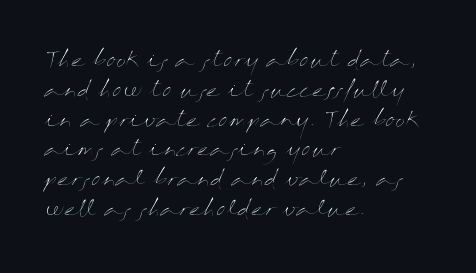
Q: Is the text bold? A: No.
Q: Is the text italic (slanted)? A: Yes.
Q: Is the text underlined? A: No.
Q: How is the paragraph aligned? A: Left-aligned.
Q: Is the spacing between letters normal or unusually wide? A: Normal.
Q: Is the spacing between lines tight, normal or loose? A: Normal.
